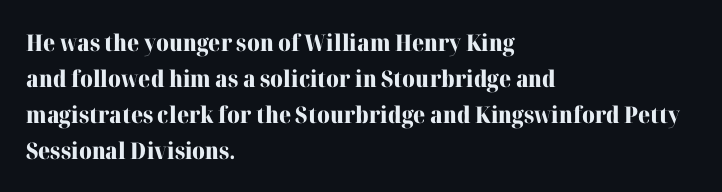
The line-height multiplier appears to be the usual default. Plain, unruled lines of type. The type is set solid horizontally, with unmodified tracking. Horizontal alignment here is leftward, the default for most running prose. Does the weight exceed regular? Yes, all the way to bold.
